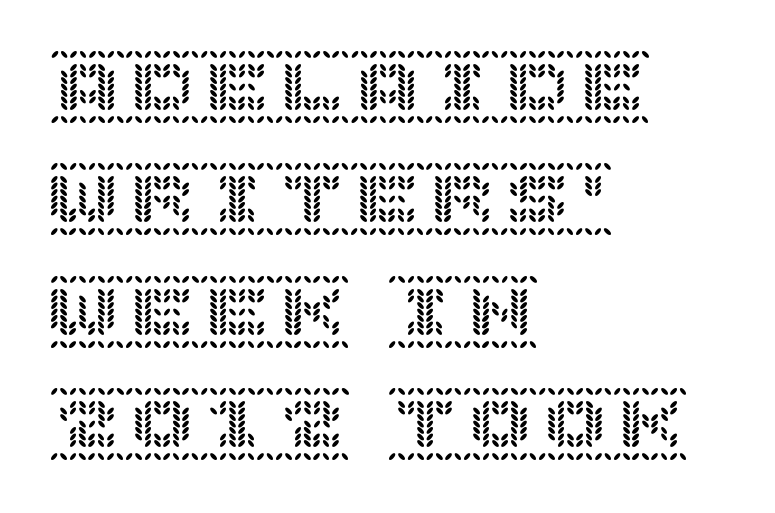
{"italic": "no", "width": "normal", "x_height": "large", "underline": "no", "align": "left", "line_spacing": "normal", "line_spacing_ratio": 1.5, "letter_spacing": "normal", "letter_spacing_em": 0.0, "glyph_px": 75}
